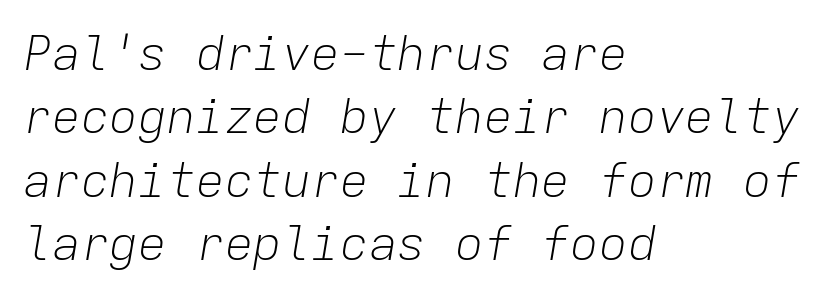
The image shows 48 px light type, italic (leaning right), monospaced; set left-aligned, normal line spacing (1.32x), normal letter spacing, not underlined; low stroke contrast and a medium x-height.
